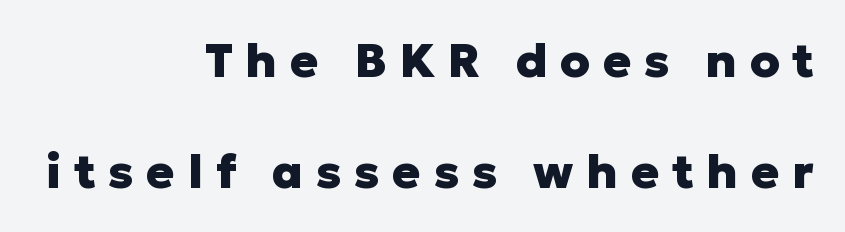
The image shows 47 px heavy sans-serif type, upright; set right-aligned, loose line spacing (2.36x), unusually wide letter spacing (+0.27 em), not underlined; low stroke contrast and a medium x-height.
